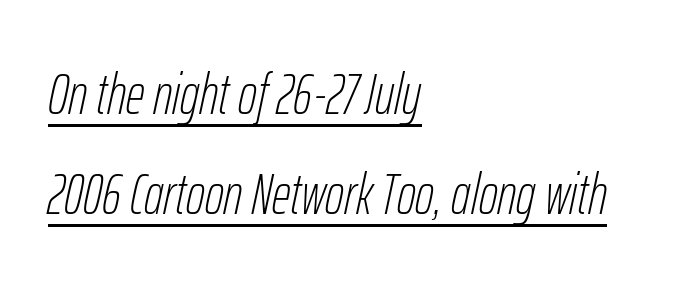
One-word summary of the alignment: left. The horizontal fit of the characters is conventional and even. In terms of posture, this sample is oblique. The passage shown is typed in a proportional face where columns would drift.
